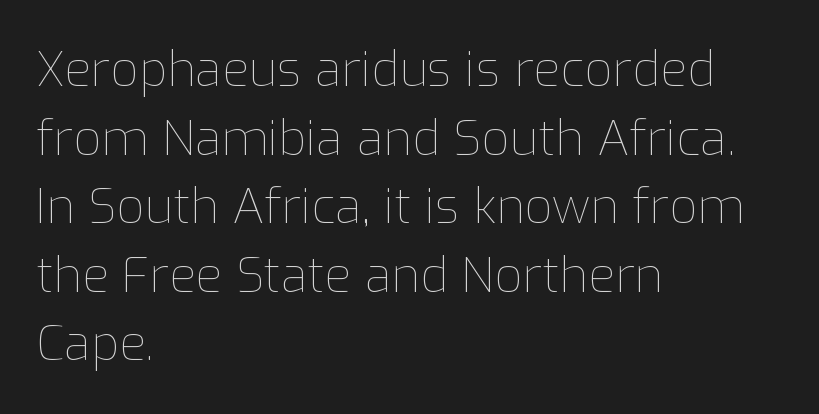
Q: Is the text bold? A: No.
Q: Is the text italic (slanted)? A: No, it is upright.
Q: Is the text underlined? A: No.
Q: How is the paragraph aligned? A: Left-aligned.
Q: Is the spacing between letters normal or unusually wide? A: Normal.
Q: Is the spacing between lines tight, normal or loose? A: Normal.
Q: Width (condensed, normal, or wide)? A: Normal.
Q: Stroke contrast? A: Low.
Q: x-height? A: Medium.
Q: Monospaced? A: No.
